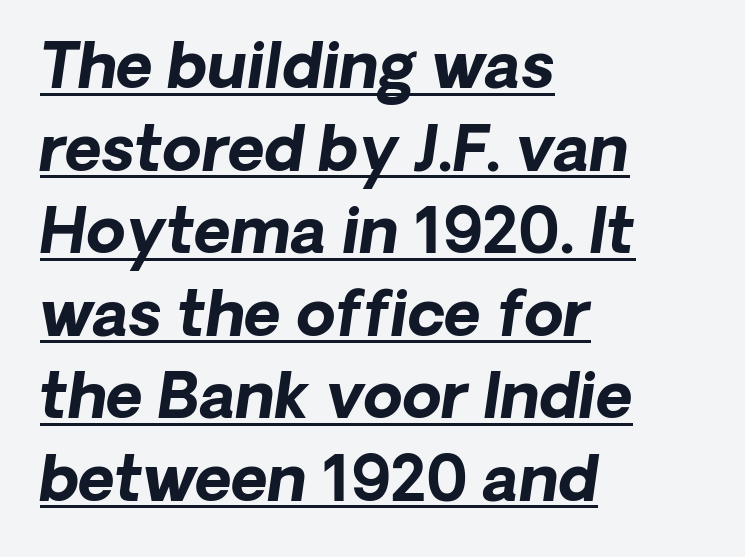
{"italic": "yes", "lean": "right", "slant_degrees": 8, "bold": "yes", "weight": "bold", "width": "normal", "stroke_contrast": "low", "x_height": "medium", "monospaced": "no", "underline": "yes", "align": "left", "line_spacing": "normal", "line_spacing_ratio": 1.31, "letter_spacing": "normal", "letter_spacing_em": 0.0, "glyph_px": 63}
